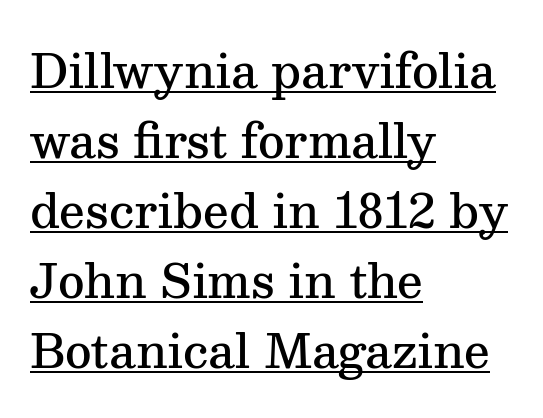
{"serif": "yes", "italic": "no", "bold": "semi", "weight": "semibold", "width": "normal", "stroke_contrast": "medium", "x_height": "medium", "monospaced": "no", "underline": "yes", "align": "left", "line_spacing": "normal", "line_spacing_ratio": 1.52, "letter_spacing": "normal", "letter_spacing_em": 0.0, "glyph_px": 46}
